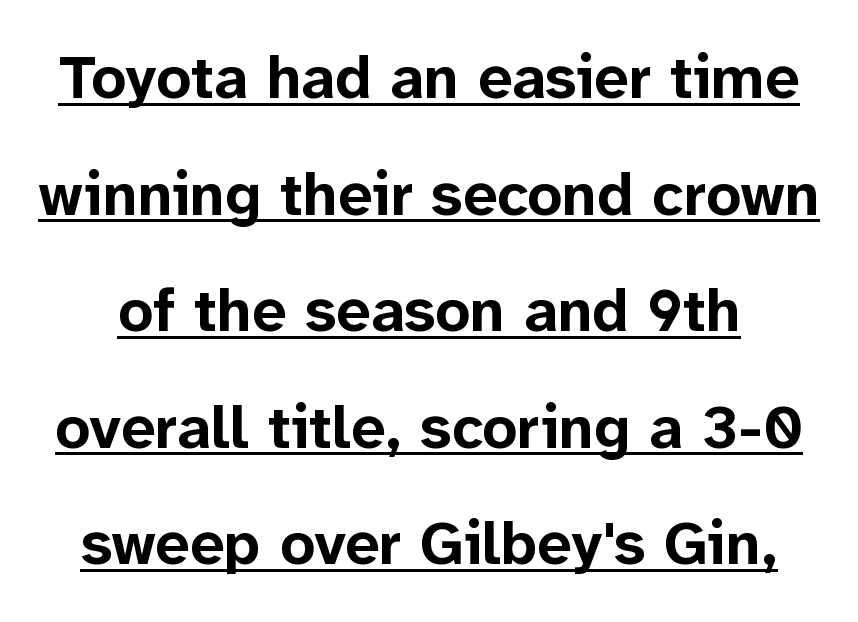
Q: Is the text bold? A: Yes.
Q: Is the text italic (slanted)? A: No, it is upright.
Q: Is the typeface a serif or a sans-serif typeface? A: Sans-serif.
Q: Is the text underlined? A: Yes.
Q: Is the spacing between letters normal or unusually wide? A: Normal.
Q: Is the spacing between lines tight, normal or loose? A: Loose.
Q: Width (condensed, normal, or wide)? A: Normal.
Q: Stroke contrast? A: Low.
Q: x-height? A: Medium.
Q: Monospaced? A: No.
